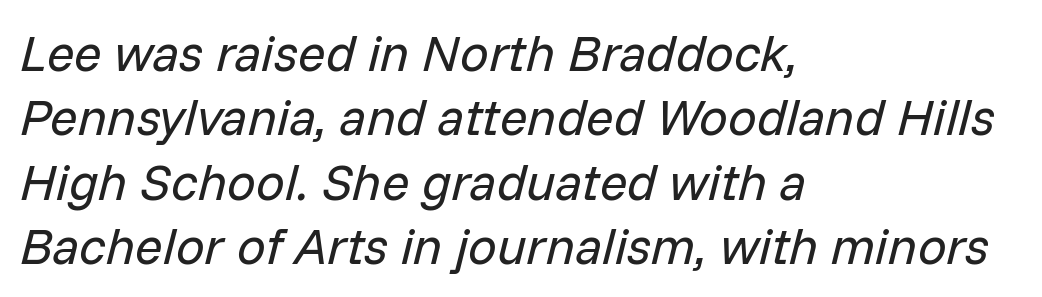
You could call the tracking neutral — neither tight nor loose. Think of a printed novel: that variable character pitch is what you see here. Reading down the block, your eye returns to a fixed left position each line. The face used here has a pronounced slope to its letters.
